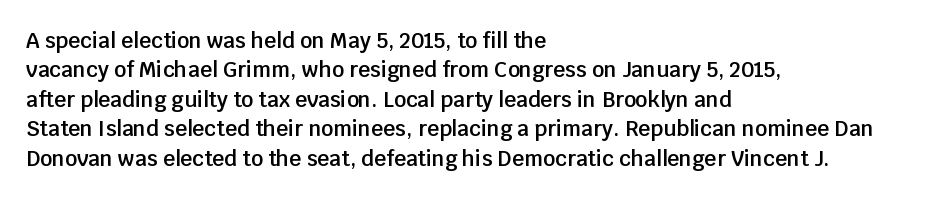
The image shows 21 px text type, upright; set left-aligned, normal line spacing (1.4x), normal letter spacing, not underlined.
